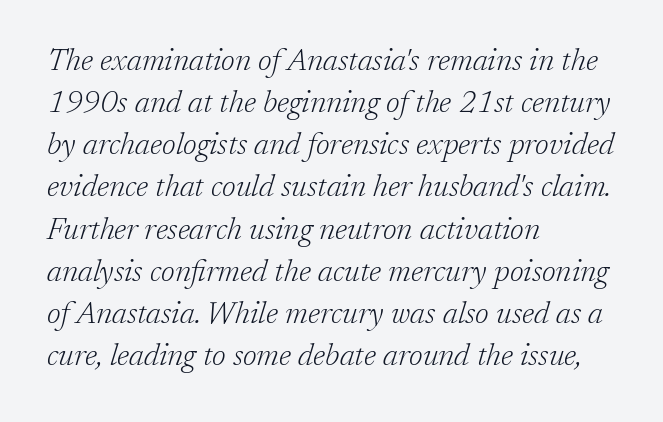
The image shows 31 px light serif type, italic (leaning right); set left-aligned, normal line spacing (1.36x), normal letter spacing, not underlined; low stroke contrast and a medium x-height.
